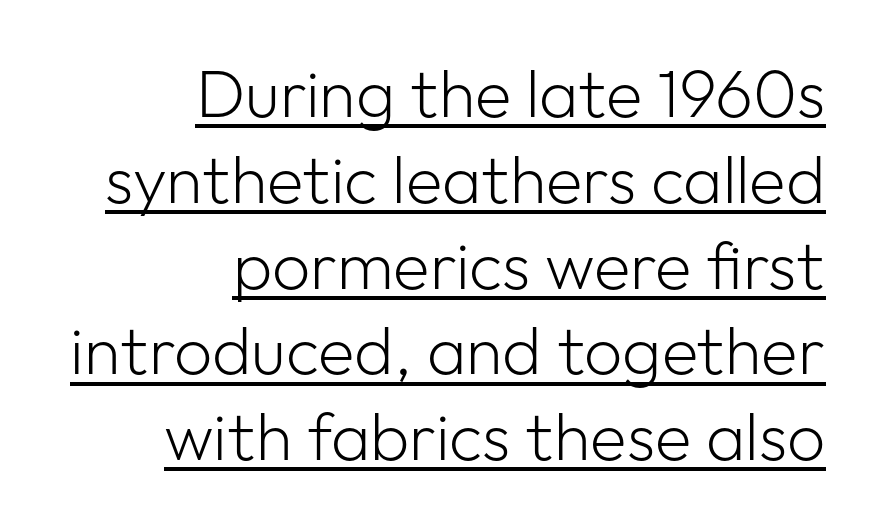
Evenly set lines give the paragraph a standard silhouette. Compared with typical body copy, the letter spacing here is the same. The specimen reads as upright at a glance. Stroke thickness stays within the range of a standard reading face or lighter.
